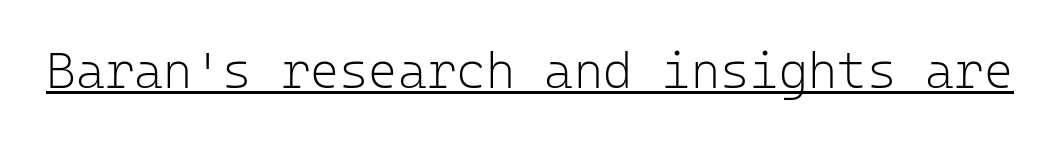
The image shows 50 px light sans-serif type, upright, monospaced; set normal letter spacing, underlined; low stroke contrast and a medium x-height.
